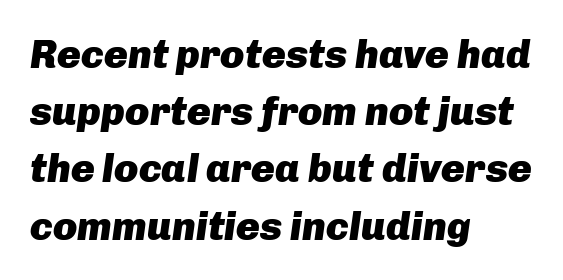
{"italic": "yes", "lean": "right", "slant_degrees": 8, "bold": "yes", "weight": "heavy", "width": "normal", "stroke_contrast": "low", "x_height": "medium", "monospaced": "no", "underline": "no", "align": "left", "line_spacing": "normal", "line_spacing_ratio": 1.43, "letter_spacing": "normal", "letter_spacing_em": 0.0, "glyph_px": 40}
